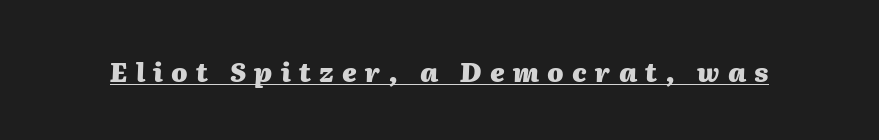
Q: Is the text bold? A: Yes.
Q: Is the text italic (slanted)? A: Yes, it leans right by about 2 degrees.
Q: Is the text underlined? A: Yes.
Q: Is the spacing between letters normal or unusually wide? A: Unusually wide.
